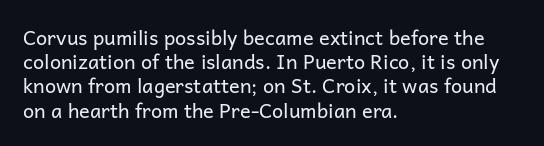
Tall strokes in this sample are plumb rather than angled. Decoration check: the copy has no underline. Words appear dense and cohesive because spacing is normal. The typesetter chose a ragged-right arrangement here.
